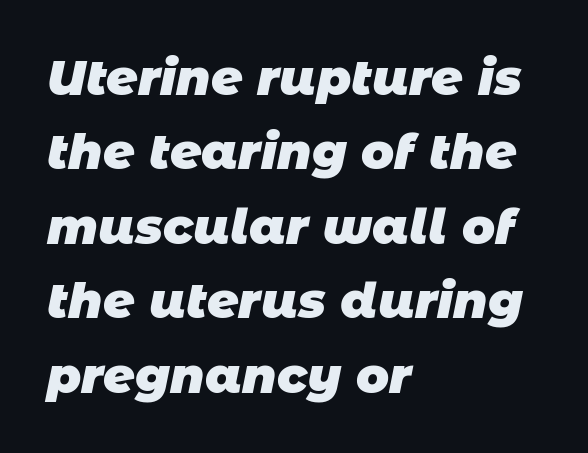
Q: Is the text bold? A: Yes.
Q: Is the typeface a serif or a sans-serif typeface? A: Sans-serif.
Q: Is the text underlined? A: No.
Q: How is the paragraph aligned? A: Left-aligned.
Q: Is the spacing between letters normal or unusually wide? A: Normal.
Q: Is the spacing between lines tight, normal or loose? A: Normal.
Q: Width (condensed, normal, or wide)? A: Normal.
Q: Stroke contrast? A: Low.
Q: x-height? A: Large.
Q: Monospaced? A: No.
